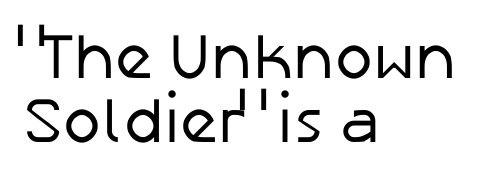
Q: Is the text bold? A: No.
Q: Is the text italic (slanted)? A: No, it is upright.
Q: Is the typeface a serif or a sans-serif typeface? A: Sans-serif.
Q: Is the text underlined? A: No.
Q: How is the paragraph aligned? A: Left-aligned.
Q: Is the spacing between letters normal or unusually wide? A: Normal.
Q: Is the spacing between lines tight, normal or loose? A: Tight.
Q: Width (condensed, normal, or wide)? A: Normal.
Q: Stroke contrast? A: Low.
Q: x-height? A: Medium.
Q: Monospaced? A: No.
